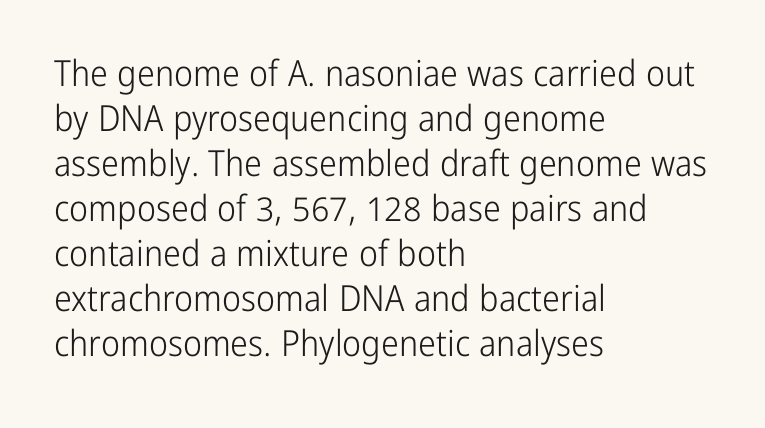
{"serif": "no", "italic": "no", "bold": "no", "weight": "light", "width": "condensed", "stroke_contrast": "low", "x_height": "medium", "monospaced": "no", "underline": "no", "align": "left", "line_spacing": "normal", "line_spacing_ratio": 1.25, "letter_spacing": "normal", "letter_spacing_em": 0.0, "glyph_px": 36}
